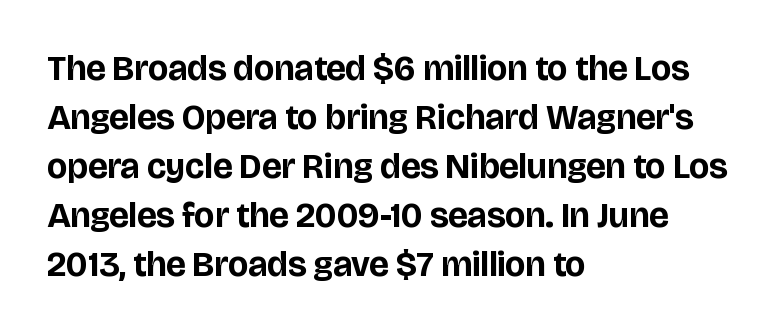
{"serif": "no", "italic": "no", "bold": "yes", "weight": "bold", "width": "normal", "stroke_contrast": "low", "x_height": "large", "monospaced": "no", "underline": "no", "align": "left", "line_spacing": "normal", "line_spacing_ratio": 1.4, "letter_spacing": "normal", "letter_spacing_em": 0.0, "glyph_px": 35}
